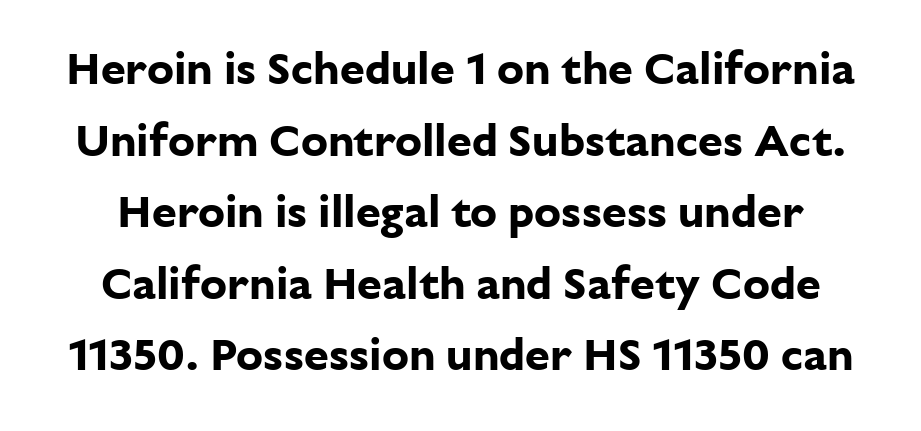
As a designer I'd log this as weight 700, bold. Descender tails drop into unmarked territory. Ordinary non-slanted type is in use. The font family rendered here belongs to the sans-serif group. Is the letter spacing exaggerated? No — it looks like the ordinary default.
